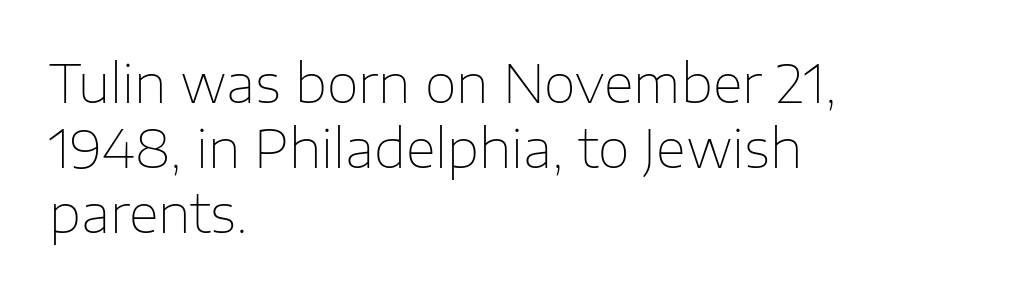
Q: Is the text bold? A: No.
Q: Is the text italic (slanted)? A: No, it is upright.
Q: Is the typeface a serif or a sans-serif typeface? A: Sans-serif.
Q: Is the text underlined? A: No.
Q: How is the paragraph aligned? A: Left-aligned.
Q: Is the spacing between letters normal or unusually wide? A: Normal.
Q: Is the spacing between lines tight, normal or loose? A: Normal.
Q: Width (condensed, normal, or wide)? A: Normal.
Q: Stroke contrast? A: Low.
Q: x-height? A: Medium.
Q: Monospaced? A: No.
